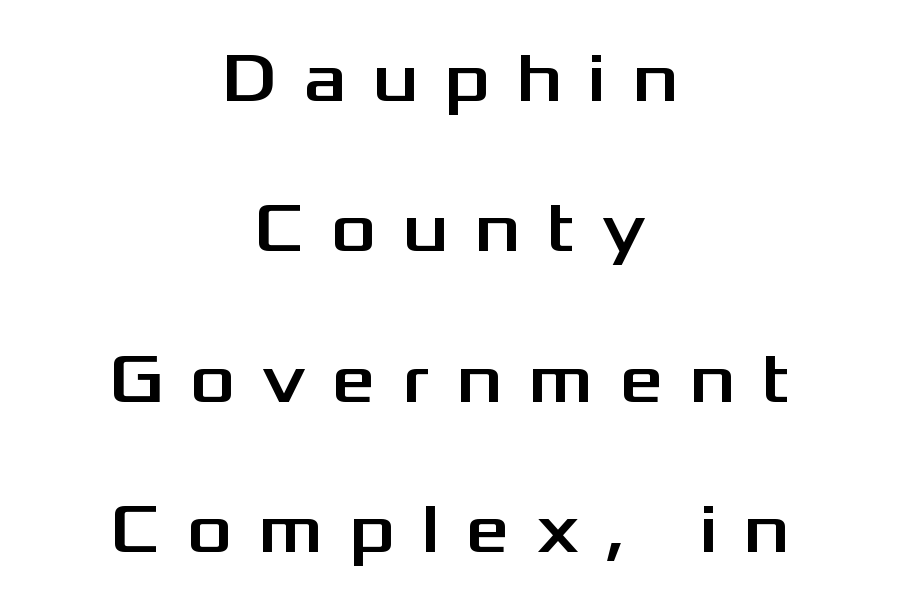
{"serif": "no", "italic": "no", "width": "wide", "stroke_contrast": "medium", "x_height": "medium", "monospaced": "no", "underline": "no", "align": "center", "line_spacing": "loose", "line_spacing_ratio": 2.18, "letter_spacing": "wide", "letter_spacing_em": 0.38, "glyph_px": 69}
